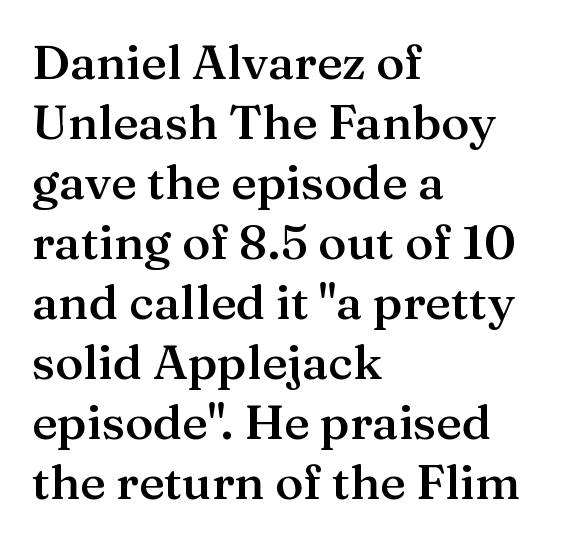
{"serif": "yes", "italic": "no", "bold": "semi", "weight": "semibold", "width": "normal", "stroke_contrast": "medium", "x_height": "medium", "monospaced": "no", "underline": "no", "align": "left", "line_spacing": "normal", "line_spacing_ratio": 1.25, "letter_spacing": "normal", "letter_spacing_em": 0.0, "glyph_px": 48}
